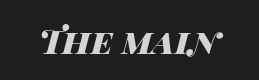
Q: Is the text bold? A: Yes.
Q: Is the text italic (slanted)? A: Yes, it leans right by about 14 degrees.
Q: Is the text underlined? A: No.
Q: Is the spacing between letters normal or unusually wide? A: Normal.
Q: Width (condensed, normal, or wide)? A: Wide.
Q: Stroke contrast? A: High.
Q: x-height? A: Large.
Q: Monospaced? A: No.
